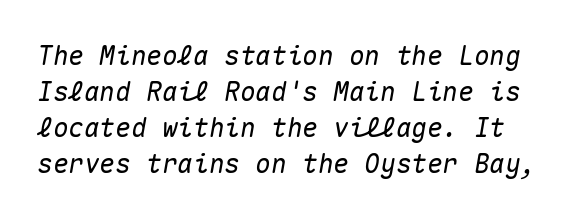
Q: Is the text italic (slanted)? A: Yes, it leans right by about 10 degrees.
Q: Is the text underlined? A: No.
Q: Is the spacing between letters normal or unusually wide? A: Normal.
Q: Is the spacing between lines tight, normal or loose? A: Normal.
